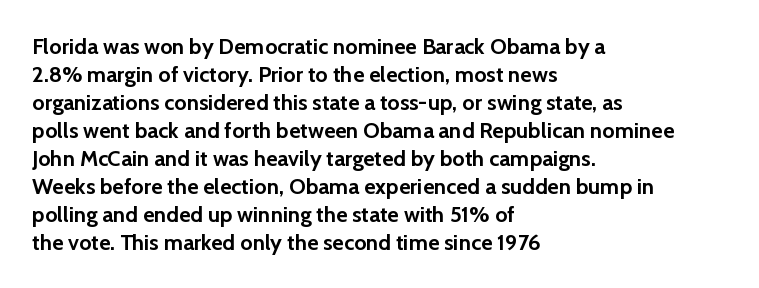
Q: Is the text bold? A: Yes.
Q: Is the text italic (slanted)? A: No, it is upright.
Q: Is the text underlined? A: No.
Q: How is the paragraph aligned? A: Left-aligned.
Q: Is the spacing between letters normal or unusually wide? A: Normal.
Q: Is the spacing between lines tight, normal or loose? A: Normal.
